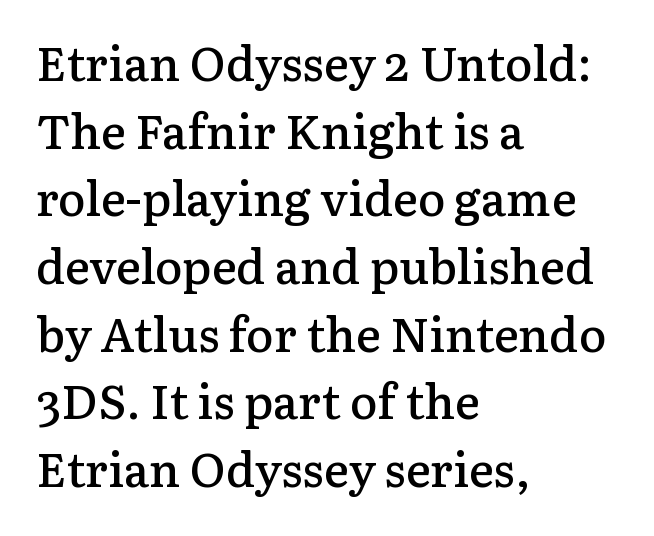
These lines sit exactly where default settings would place them. Italic: no, the glyphs are upright roman. These lines are rendered in a variable-pitch font. You could call the tracking neutral — neither tight nor loose.
